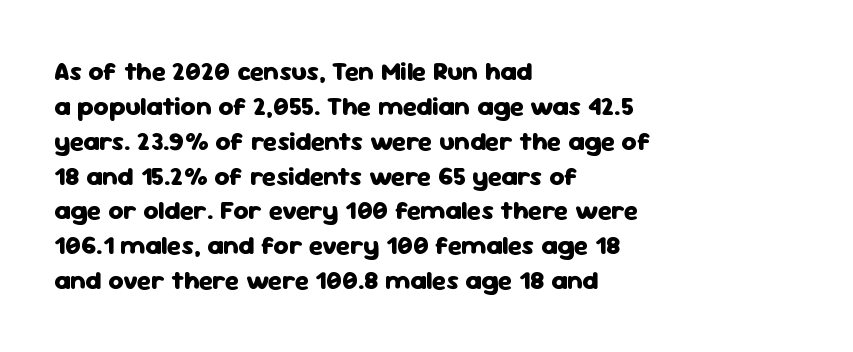
The image shows 26 px bold type, upright; set left-aligned, normal line spacing (1.34x), normal letter spacing, not underlined.
